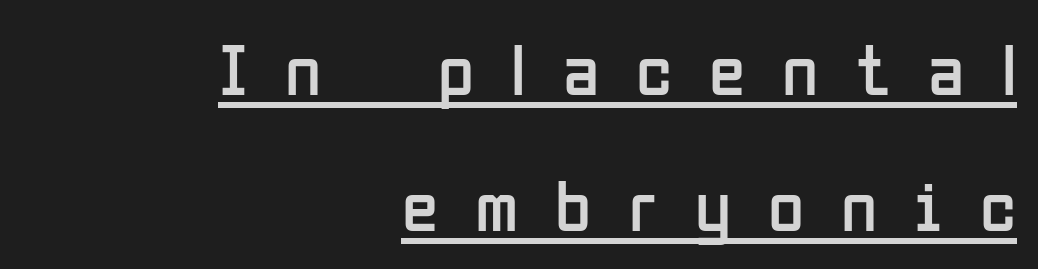
Note the varied advance widths — an 'i' is clearly narrower than an 'm'. The letters are spread apart with noticeably loose tracking. You can see a thin bar hugging the bottom of the glyphs. The weight would be labelled regular, book, light, or lighter still.
